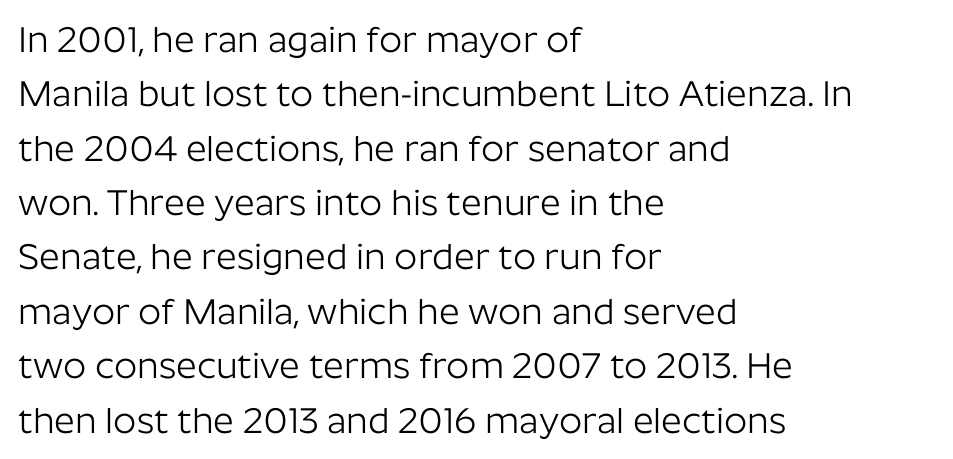
{"serif": "no", "italic": "no", "bold": "no", "weight": "light", "width": "normal", "stroke_contrast": "low", "x_height": "medium", "monospaced": "no", "underline": "no", "align": "left", "line_spacing": "normal", "line_spacing_ratio": 1.51, "letter_spacing": "normal", "letter_spacing_em": 0.0, "glyph_px": 36}
